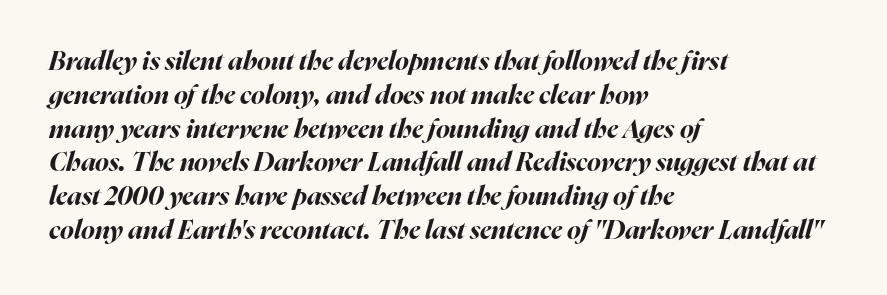
The image shows 26 px bold type, italic (leaning right); set left-aligned, normal line spacing (1.3x), normal letter spacing, not underlined.
